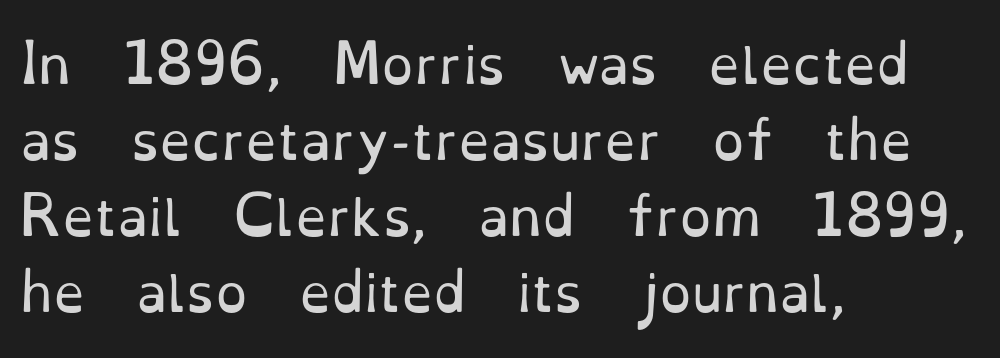
Q: Is the text bold? A: No.
Q: Is the text italic (slanted)? A: No, it is upright.
Q: Is the typeface a serif or a sans-serif typeface? A: Sans-serif.
Q: Is the text underlined? A: No.
Q: How is the paragraph aligned? A: Left-aligned.
Q: Is the spacing between letters normal or unusually wide? A: Normal.
Q: Is the spacing between lines tight, normal or loose? A: Normal.
Q: Width (condensed, normal, or wide)? A: Normal.
Q: Stroke contrast? A: Low.
Q: x-height? A: Small.
Q: Monospaced? A: No.
